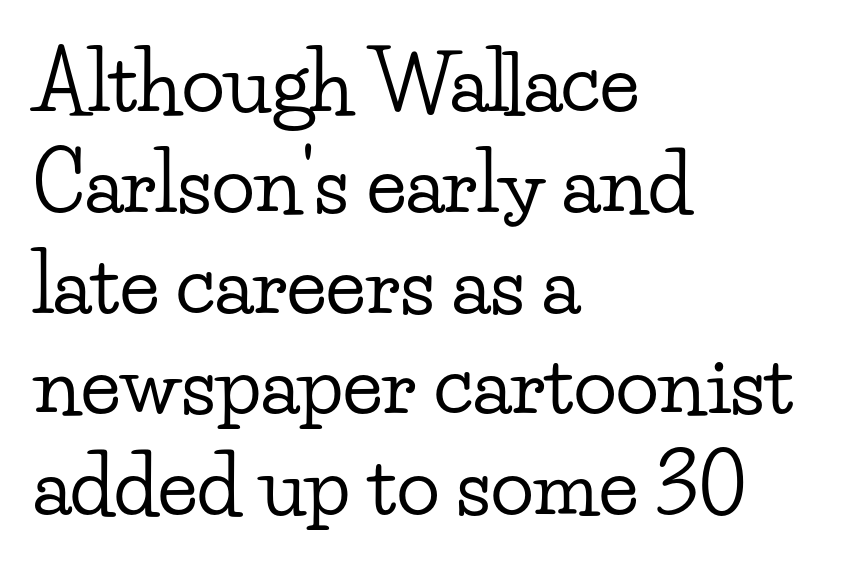
The image shows 80 px wide serif type, upright; set left-aligned, normal line spacing (1.26x), normal letter spacing, not underlined; low stroke contrast and a small x-height.
